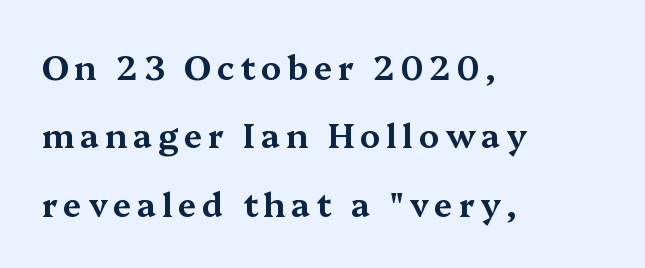
Q: Is the text italic (slanted)? A: No, it is upright.
Q: Is the typeface a serif or a sans-serif typeface? A: Serif.
Q: Is the text underlined? A: No.
Q: How is the paragraph aligned? A: Left-aligned.
Q: Is the spacing between lines tight, normal or loose? A: Loose.
Q: Width (condensed, normal, or wide)? A: Wide.
Q: Stroke contrast? A: Medium.
Q: x-height? A: Medium.
Q: Monospaced? A: No.
